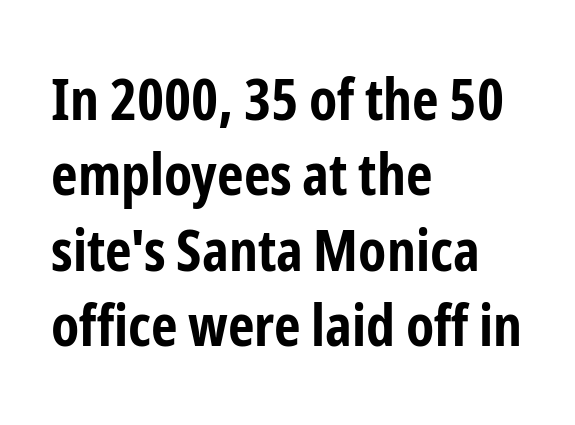
Q: Is the text bold? A: Yes.
Q: Is the text italic (slanted)? A: No, it is upright.
Q: Is the typeface a serif or a sans-serif typeface? A: Sans-serif.
Q: Is the text underlined? A: No.
Q: How is the paragraph aligned? A: Left-aligned.
Q: Is the spacing between letters normal or unusually wide? A: Normal.
Q: Is the spacing between lines tight, normal or loose? A: Normal.
Q: Width (condensed, normal, or wide)? A: Condensed.
Q: Stroke contrast? A: Low.
Q: x-height? A: Medium.
Q: Monospaced? A: No.
